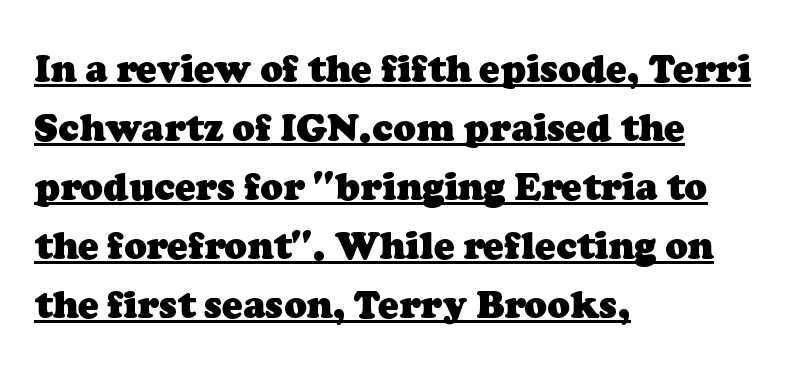
{"serif": "yes", "bold": "yes", "weight": "heavy", "width": "normal", "stroke_contrast": "low", "x_height": "medium", "monospaced": "no", "underline": "yes", "align": "left", "line_spacing": "normal", "line_spacing_ratio": 1.55, "letter_spacing": "normal", "letter_spacing_em": 0.0, "glyph_px": 38}
